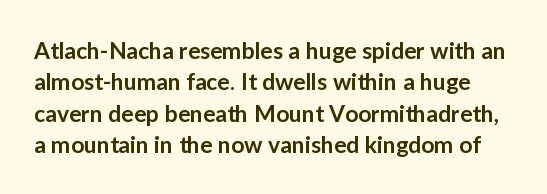
The image shows 23 px text type, upright; set normal line spacing (1.36x), normal letter spacing, not underlined.
